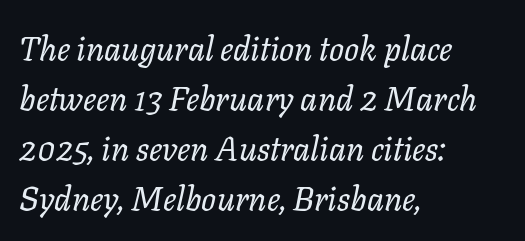
Q: Is the text bold? A: No.
Q: Is the text italic (slanted)? A: Yes, it leans right by about 11 degrees.
Q: Is the text underlined? A: No.
Q: How is the paragraph aligned? A: Left-aligned.
Q: Is the spacing between letters normal or unusually wide? A: Normal.
Q: Is the spacing between lines tight, normal or loose? A: Normal.
Q: Width (condensed, normal, or wide)? A: Normal.
Q: Stroke contrast? A: Low.
Q: x-height? A: Medium.
Q: Monospaced? A: No.
